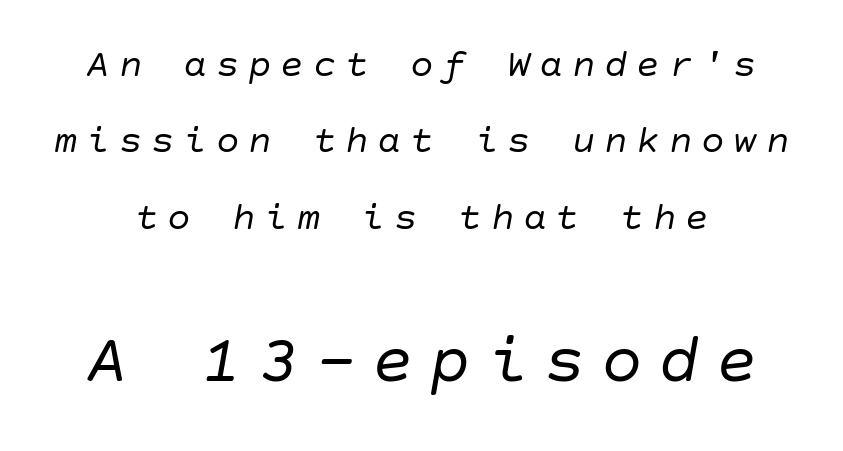
The image shows 69 px regular-weight type, italic (leaning right); set loose line spacing (1.96x), unusually wide letter spacing (+0.23 em), not underlined; the second (bottom) block is 1.77x larger; low stroke contrast and a large x-height.
